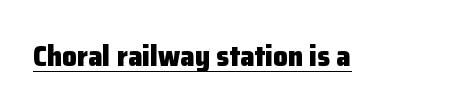
{"serif": "no", "italic": "no", "bold": "yes", "weight": "heavy", "width": "normal", "stroke_contrast": "low", "x_height": "medium", "monospaced": "no", "underline": "yes", "letter_spacing": "normal", "letter_spacing_em": 0.0, "glyph_px": 29}
